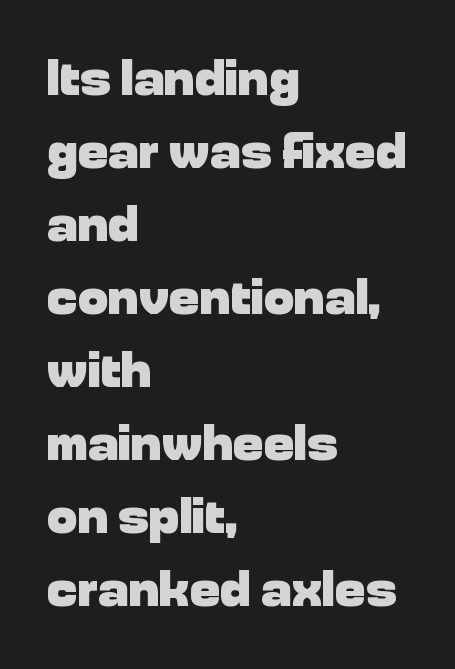
The image shows 51 px heavy sans-serif type, upright; set left-aligned, normal line spacing (1.43x), normal letter spacing, not underlined; low stroke contrast and a medium x-height.
